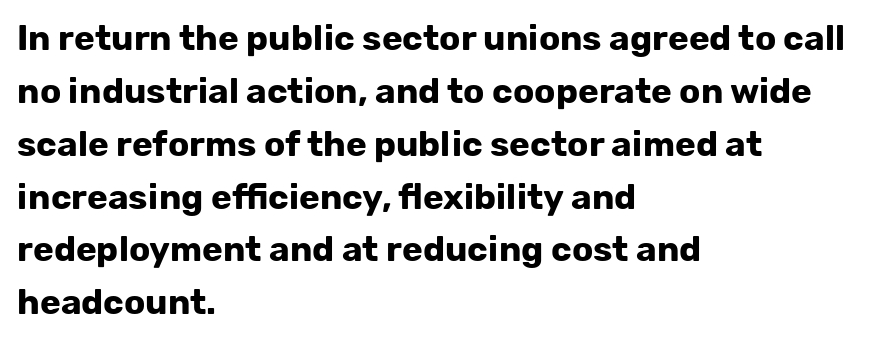
Q: Is the text bold? A: Yes.
Q: Is the text italic (slanted)? A: No, it is upright.
Q: Is the typeface a serif or a sans-serif typeface? A: Sans-serif.
Q: Is the text underlined? A: No.
Q: How is the paragraph aligned? A: Left-aligned.
Q: Is the spacing between letters normal or unusually wide? A: Normal.
Q: Is the spacing between lines tight, normal or loose? A: Normal.
Q: Width (condensed, normal, or wide)? A: Normal.
Q: Stroke contrast? A: Low.
Q: x-height? A: Medium.
Q: Monospaced? A: No.
